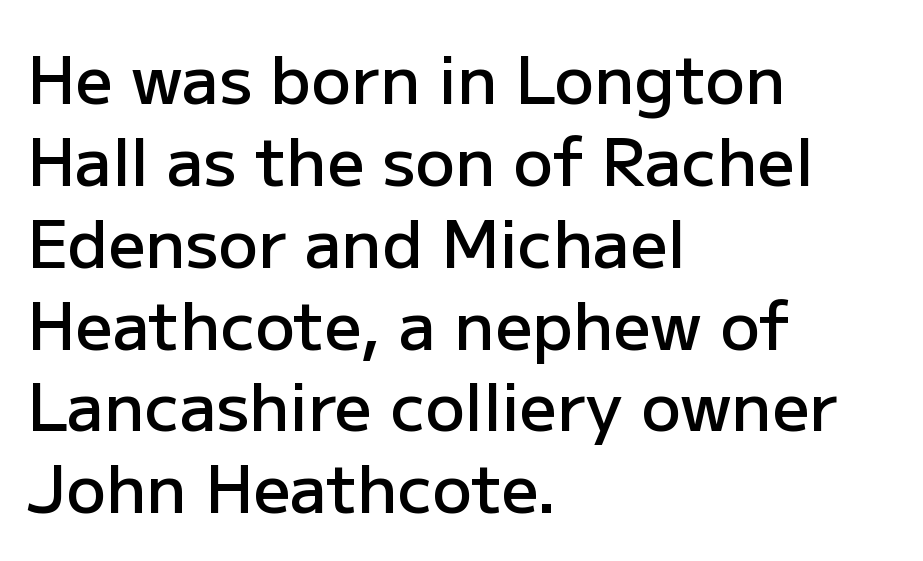
{"serif": "no", "italic": "no", "bold": "semi", "weight": "semibold", "width": "normal", "stroke_contrast": "low", "x_height": "medium", "monospaced": "no", "underline": "no", "align": "left", "line_spacing_ratio": 1.24, "letter_spacing": "normal", "letter_spacing_em": 0.0, "glyph_px": 66}
